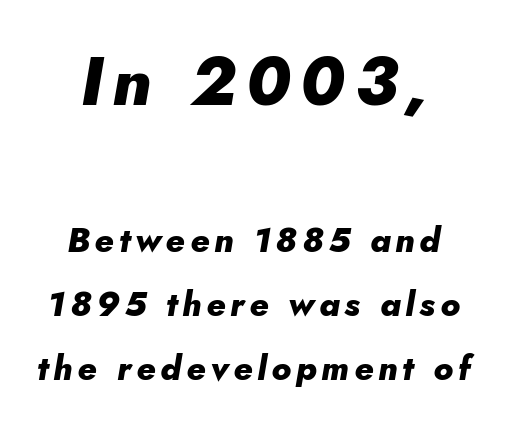
Q: Is the text bold? A: Yes.
Q: Is the text italic (slanted)? A: Yes, it leans right by about 10 degrees.
Q: Is the text underlined? A: No.
Q: Which block of text is set in a larger size, the first (top) or the second (bottom)? A: The first (top) one.
Q: Width (condensed, normal, or wide)? A: Normal.
Q: Stroke contrast? A: Low.
Q: x-height? A: Small.
Q: Monospaced? A: No.
